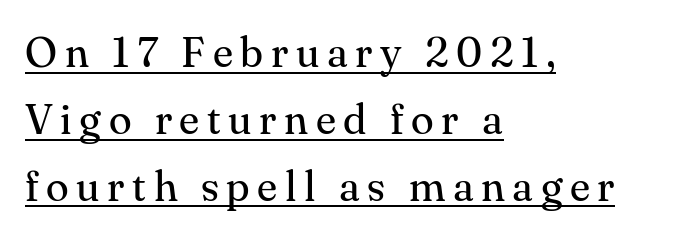
{"serif": "yes", "italic": "no", "bold": "no", "weight": "regular", "width": "normal", "stroke_contrast": "medium", "x_height": "small", "monospaced": "no", "underline": "yes", "align": "left", "line_spacing": "normal", "line_spacing_ratio": 1.59, "glyph_px": 42}
